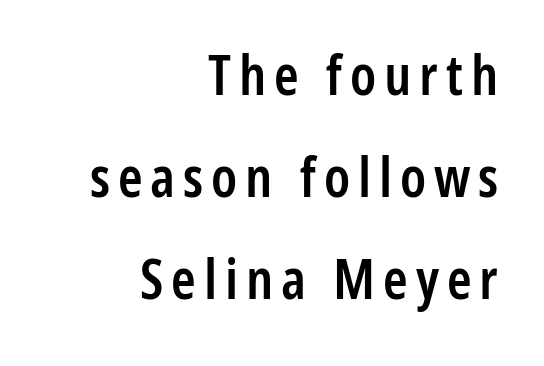
Q: Is the text bold? A: Semi-bold.
Q: Is the text italic (slanted)? A: No, it is upright.
Q: Is the typeface a serif or a sans-serif typeface? A: Sans-serif.
Q: Is the text underlined? A: No.
Q: How is the paragraph aligned? A: Right-aligned.
Q: Width (condensed, normal, or wide)? A: Condensed.
Q: Stroke contrast? A: Low.
Q: x-height? A: Medium.
Q: Monospaced? A: No.
